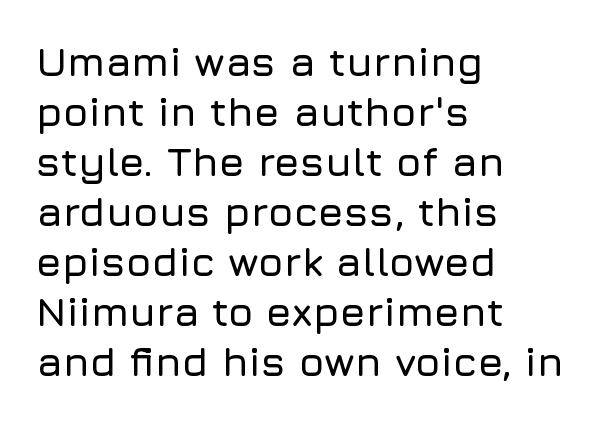
{"serif": "no", "italic": "no", "width": "normal", "stroke_contrast": "low", "x_height": "medium", "monospaced": "no", "underline": "no", "align": "left", "line_spacing_ratio": 1.22, "letter_spacing": "normal", "letter_spacing_em": 0.0, "glyph_px": 41}
